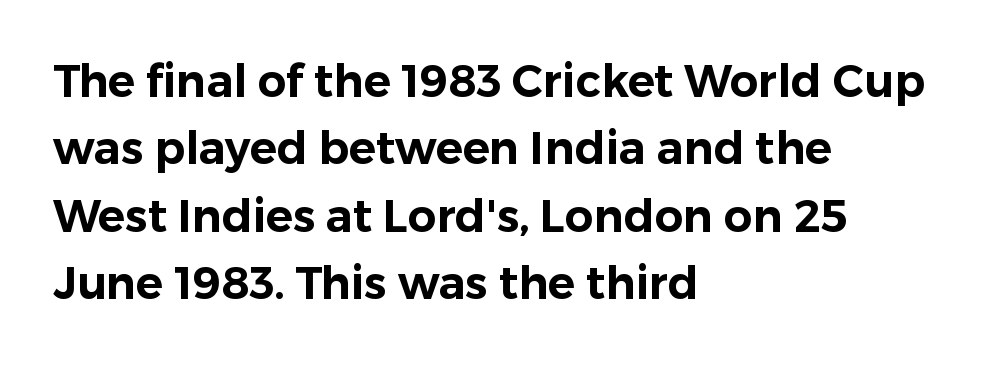
Every stem runs plumb, perpendicular to the baseline. A normal amount of white space separates one row of letters from the next. In terms of letterform style, serifs are entirely absent. Note the varied advance widths — an 'i' is clearly narrower than an 'm'.
